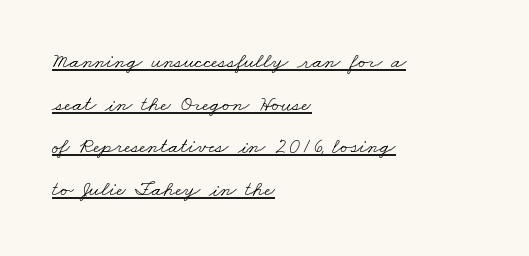
The ragged edge is on the right, which tells us the setting is flush left. The type is set solid horizontally, with unmodified tracking. Summary of vertical rhythm: relaxed, with wide interline spacing. The string is rendered with underlining switched on. Stems here are at most as thick as an everyday book face.
